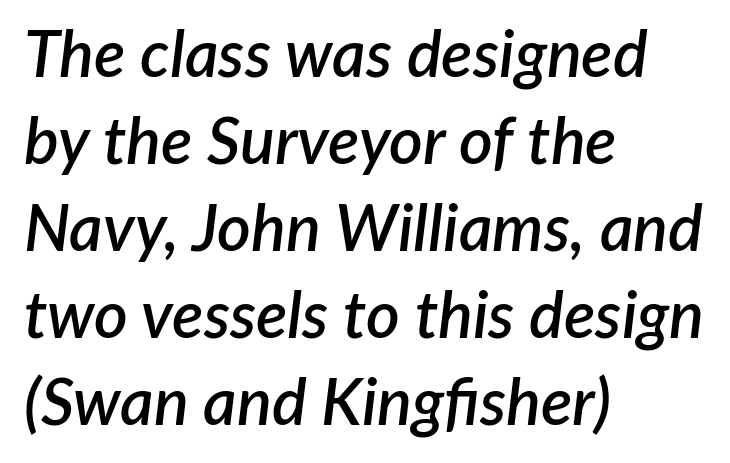
{"italic": "yes", "lean": "right", "slant_degrees": 7, "bold": "semi", "weight": "semibold", "width": "normal", "stroke_contrast": "low", "x_height": "medium", "monospaced": "no", "underline": "no", "align": "left", "line_spacing": "normal", "line_spacing_ratio": 1.34, "letter_spacing": "normal", "letter_spacing_em": 0.0, "glyph_px": 65}
